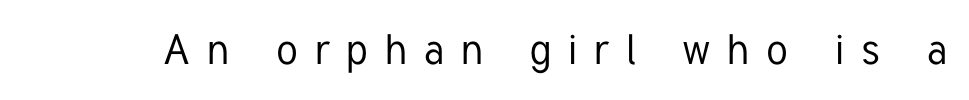
Q: Is the text italic (slanted)? A: No, it is upright.
Q: Is the typeface a serif or a sans-serif typeface? A: Sans-serif.
Q: Is the text underlined? A: No.
Q: Is the spacing between letters normal or unusually wide? A: Unusually wide.
Q: Width (condensed, normal, or wide)? A: Condensed.
Q: Stroke contrast? A: Low.
Q: x-height? A: Medium.
Q: Monospaced? A: No.
